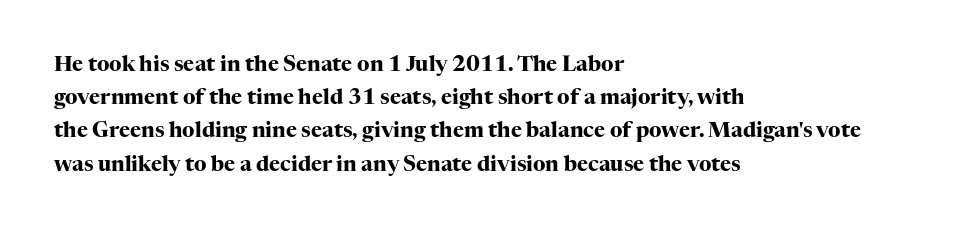
The font is running at its bold setting. Letters rest on an invisible, unmarked baseline. Students, note that the glyphs here touch the page at normal intervals. The rendering anchors every line to the left-hand side.
